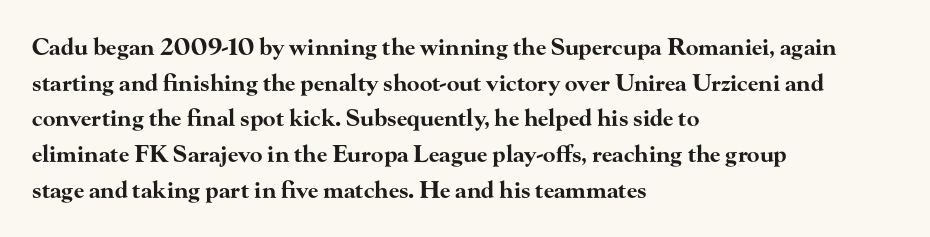
Is the block centered? No — it sits flush against the left margin. A full-strength bold gives these letters their thick strokes. The zone under the glyphs is completely vacant. This sample uses an upright cut, with every glyph sitting square on the baseline. The passage shown has conventional tracking throughout. The line-height multiplier appears to be the usual default.
